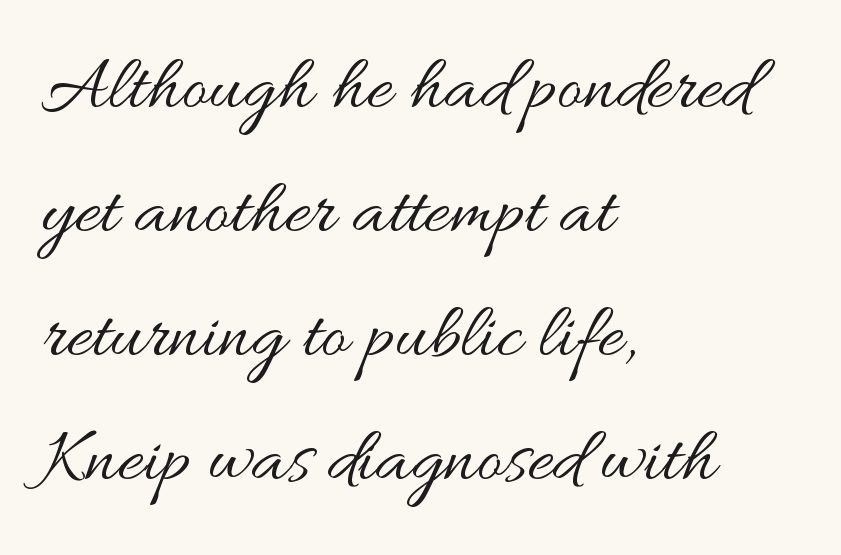
The face used here is proportionally spaced, like ordinary book or web type. No extra tracking has been applied to these lines. The weight tops out at a normal text grade. The space between consecutive lines is moderate.
